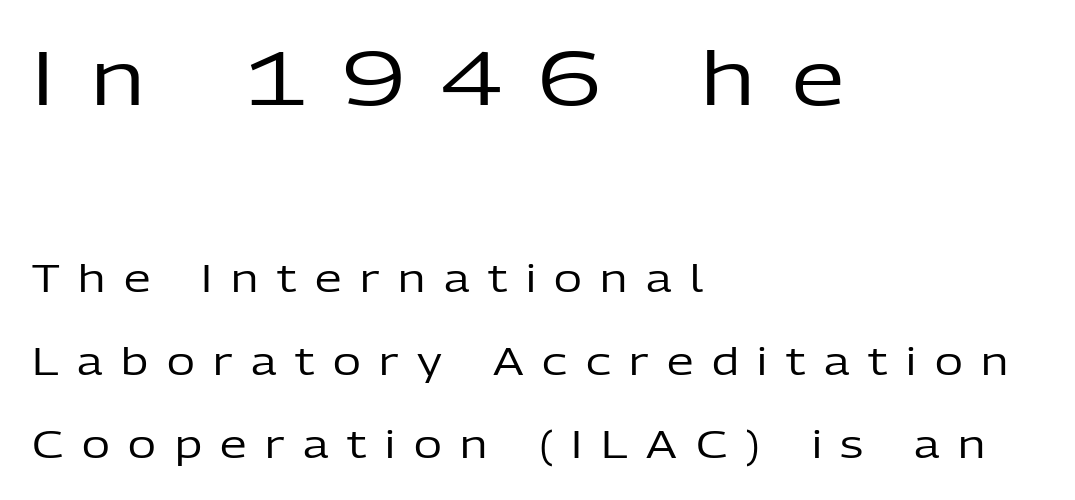
The image shows 75 px regular-weight sans-serif type, upright; set left-aligned, loose line spacing (2.18x), unusually wide letter spacing (+0.49 em), not underlined; the first (top) block is 1.97x larger; low stroke contrast and a medium x-height.
